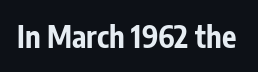
{"serif": "no", "italic": "no", "bold": "yes", "weight": "bold", "width": "condensed", "stroke_contrast": "low", "x_height": "medium", "monospaced": "no", "underline": "no", "letter_spacing": "normal", "letter_spacing_em": 0.0, "glyph_px": 30}
